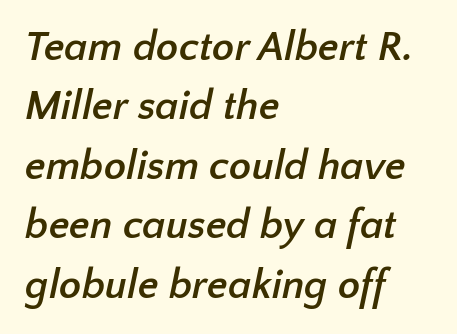
Heavy, bold letterforms. Proportional: the letters do not fall into vertical columns. The characters display no serif detailing; their extremities are plain. Bare-footed words on every line. This sample uses plain, unmodified letter spacing.
